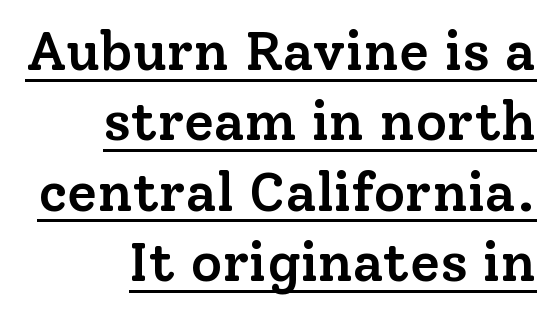
The image shows 55 px semibold serif type, upright; set right-aligned, normal line spacing (1.28x), normal letter spacing, underlined; low stroke contrast and a medium x-height.
